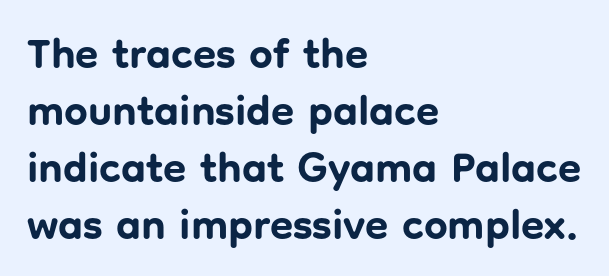
Q: Is the text bold? A: Yes.
Q: Is the text italic (slanted)? A: No, it is upright.
Q: Is the typeface a serif or a sans-serif typeface? A: Sans-serif.
Q: Is the text underlined? A: No.
Q: How is the paragraph aligned? A: Left-aligned.
Q: Is the spacing between letters normal or unusually wide? A: Normal.
Q: Is the spacing between lines tight, normal or loose? A: Normal.
Q: Width (condensed, normal, or wide)? A: Normal.
Q: Stroke contrast? A: Low.
Q: x-height? A: Medium.
Q: Monospaced? A: No.
